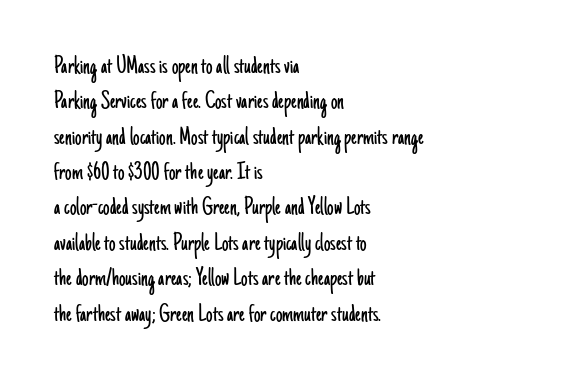
The image shows 26 px text type, upright; set left-aligned, normal line spacing (1.36x), normal letter spacing, not underlined.
